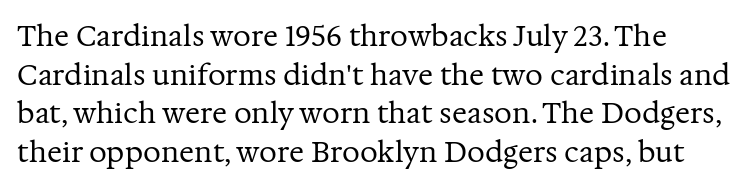
{"serif": "yes", "italic": "no", "bold": "no", "weight": "regular", "width": "normal", "stroke_contrast": "medium", "x_height": "medium", "monospaced": "no", "underline": "no", "align": "left", "line_spacing": "normal", "line_spacing_ratio": 1.38, "letter_spacing": "normal", "letter_spacing_em": 0.0, "glyph_px": 28}
